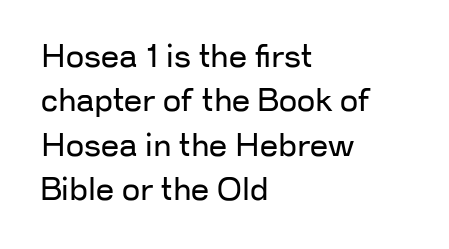
{"serif": "no", "italic": "no", "bold": "no", "weight": "regular", "width": "normal", "stroke_contrast": "low", "x_height": "medium", "monospaced": "no", "underline": "no", "align": "left", "line_spacing": "normal", "line_spacing_ratio": 1.39, "letter_spacing": "normal", "letter_spacing_em": 0.0, "glyph_px": 32}
